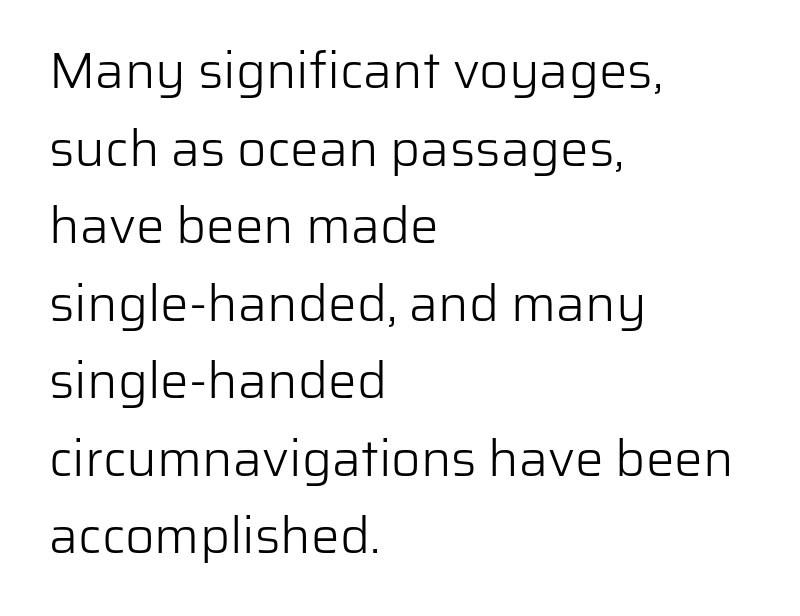
{"serif": "no", "italic": "no", "bold": "no", "weight": "light", "width": "normal", "stroke_contrast": "low", "x_height": "medium", "monospaced": "no", "underline": "no", "align": "left", "line_spacing": "normal", "line_spacing_ratio": 1.52, "letter_spacing": "normal", "letter_spacing_em": 0.0, "glyph_px": 51}
